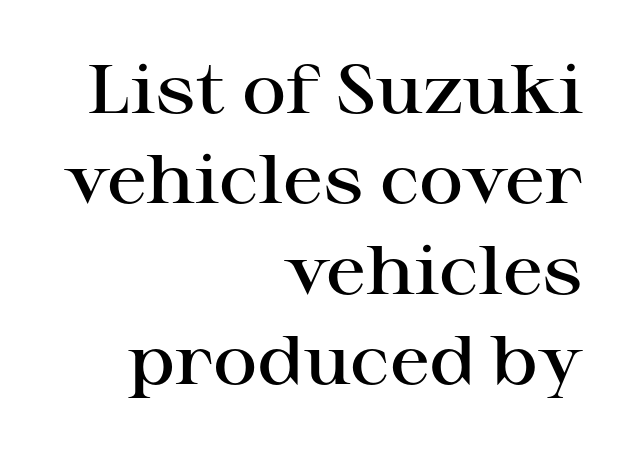
A student would call this right alignment; a typographer would say flush right, rag left. No extra tracking has been applied to these lines. This sample uses an upright cut, with every glyph sitting square on the baseline. Does the type have serifs? Yes, each stem ends in a small foot.
